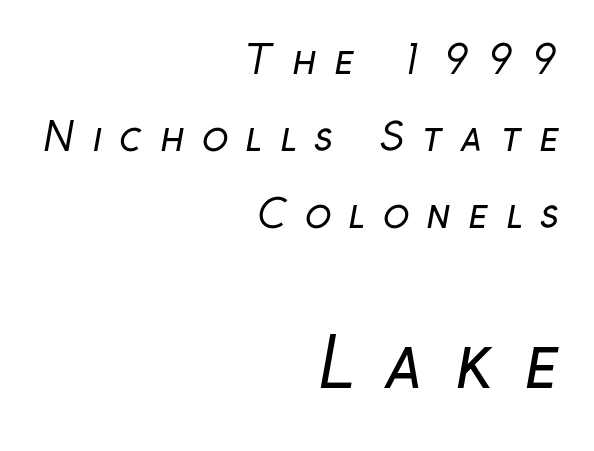
The image shows 68 px regular-weight sans-serif type; set right-aligned, loose line spacing (1.97x), unusually wide letter spacing (+0.45 em), not underlined; the second (bottom) block is 1.74x larger; low stroke contrast and a medium x-height.
